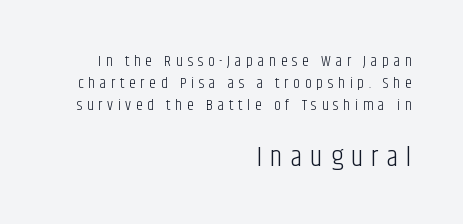
The composition opens small and finishes big. A roman cut, with each character standing at attention. Proportional: the letters do not fall into vertical columns. Display-style spreading of the glyphs; the letterfit is very open.
